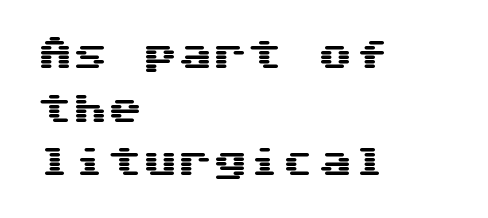
{"serif": "no", "italic": "no", "width": "wide", "stroke_contrast": "medium", "x_height": "medium", "monospaced": "yes", "underline": "no", "align": "left", "line_spacing": "normal", "line_spacing_ratio": 1.53, "letter_spacing": "normal", "letter_spacing_em": 0.0, "glyph_px": 35}
